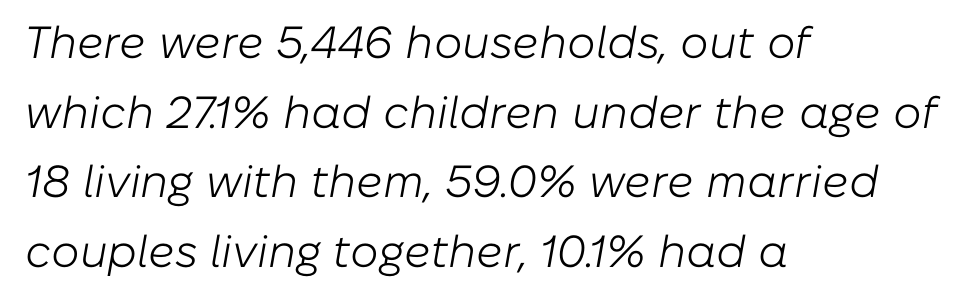
Casual observation: everything's shoved over to the left. Only glyphs here, with clear space below each row. Summary of vertical rhythm: regular, with standard interline spacing. Default kerning and tracking; the words read as compact shapes.
